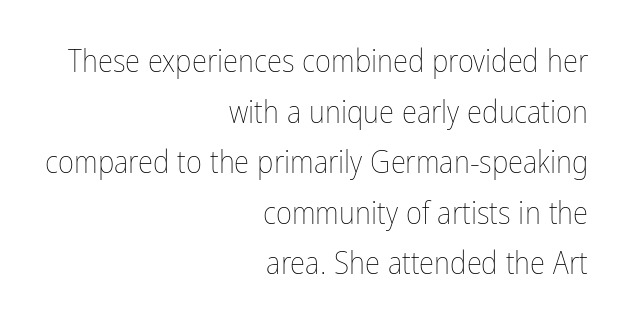
Q: Is the text bold? A: No.
Q: Is the text italic (slanted)? A: No, it is upright.
Q: Is the text underlined? A: No.
Q: How is the paragraph aligned? A: Right-aligned.
Q: Is the spacing between letters normal or unusually wide? A: Normal.
Q: Is the spacing between lines tight, normal or loose? A: Normal.
Q: Width (condensed, normal, or wide)? A: Condensed.
Q: Stroke contrast? A: Low.
Q: x-height? A: Medium.
Q: Monospaced? A: No.
